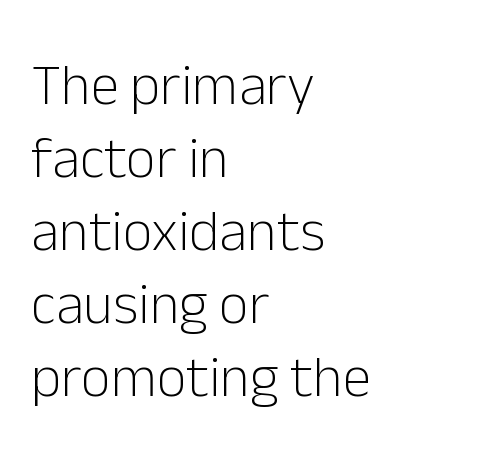
Q: Is the text bold? A: No.
Q: Is the text italic (slanted)? A: No, it is upright.
Q: Is the typeface a serif or a sans-serif typeface? A: Sans-serif.
Q: Is the text underlined? A: No.
Q: How is the paragraph aligned? A: Left-aligned.
Q: Is the spacing between letters normal or unusually wide? A: Normal.
Q: Is the spacing between lines tight, normal or loose? A: Normal.
Q: Width (condensed, normal, or wide)? A: Normal.
Q: Stroke contrast? A: Low.
Q: x-height? A: Medium.
Q: Monospaced? A: No.
